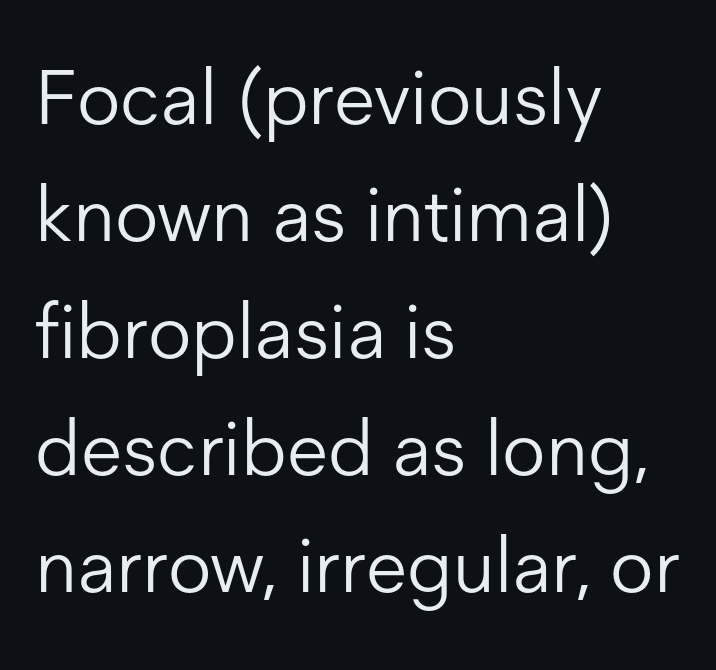
The image shows 76 px light sans-serif type, upright; set left-aligned, normal line spacing (1.54x), normal letter spacing, not underlined; low stroke contrast and a medium x-height.
